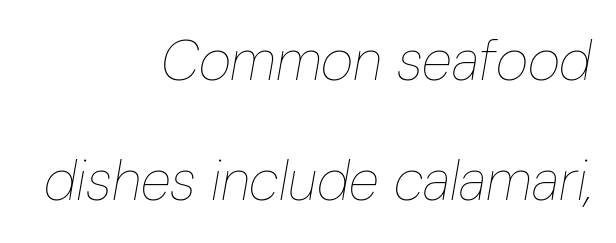
{"italic": "yes", "lean": "right", "slant_degrees": 10, "bold": "no", "weight": "thin", "width": "condensed", "stroke_contrast": "low", "x_height": "medium", "monospaced": "no", "underline": "no", "align": "right", "line_spacing": "loose", "line_spacing_ratio": 2.15, "letter_spacing": "normal", "letter_spacing_em": 0.0, "glyph_px": 56}
